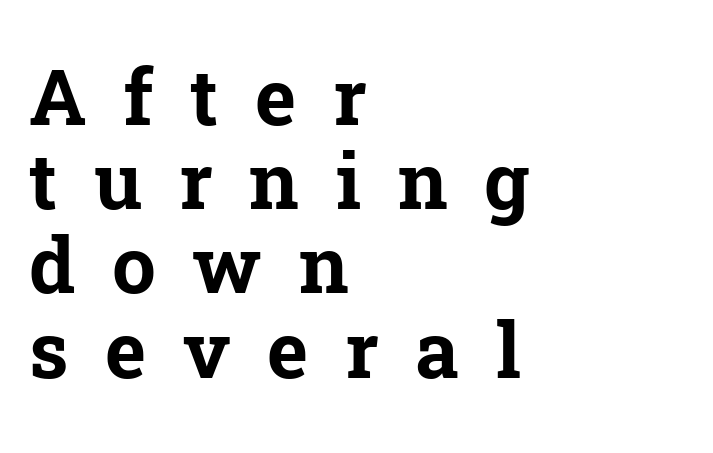
The image shows 78 px bold serif type, upright; set left-aligned, tight line spacing (1.08x), unusually wide letter spacing (+0.47 em), not underlined; low stroke contrast and a medium x-height.
